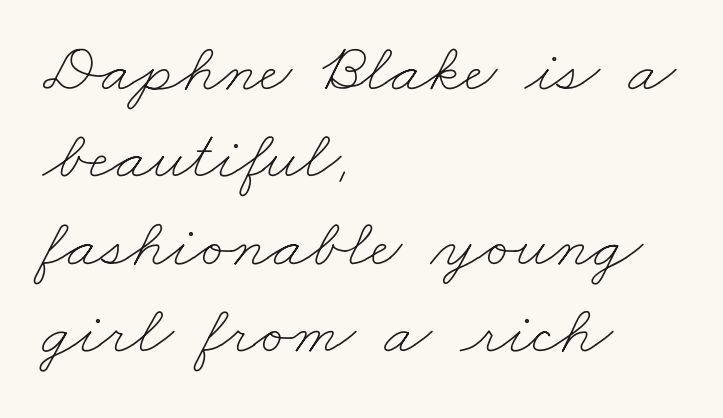
The image shows 70 px thin, wide type; set left-aligned, normal line spacing (1.25x), normal letter spacing, not underlined; low stroke contrast and a small x-height.
